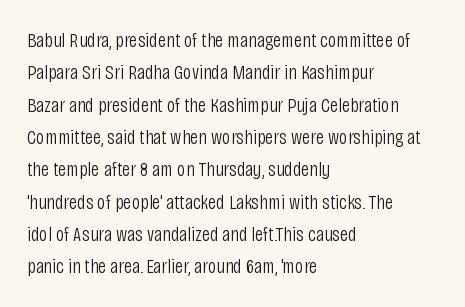
Q: Is the text bold? A: No.
Q: Is the text italic (slanted)? A: No, it is upright.
Q: Is the text underlined? A: No.
Q: How is the paragraph aligned? A: Left-aligned.
Q: Is the spacing between letters normal or unusually wide? A: Normal.
Q: Is the spacing between lines tight, normal or loose? A: Normal.
